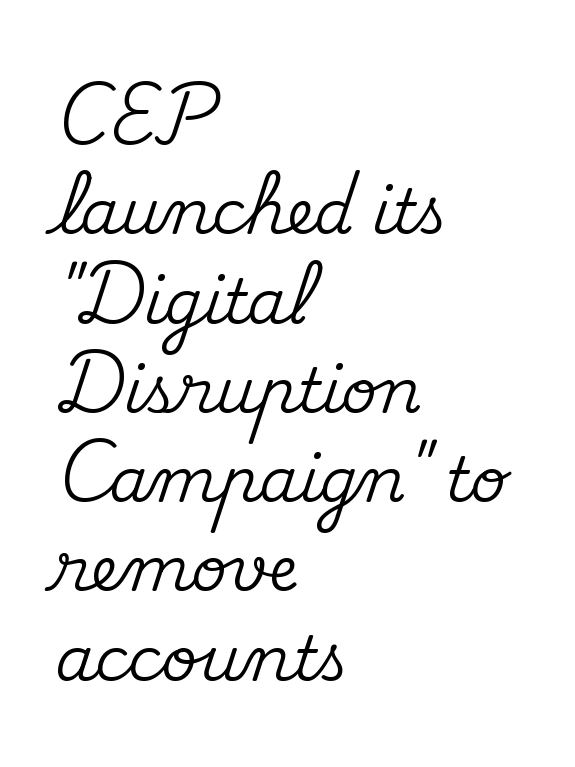
Q: Is the text italic (slanted)? A: Yes.
Q: Is the typeface a serif or a sans-serif typeface? A: Serif.
Q: Is the text underlined? A: No.
Q: How is the paragraph aligned? A: Left-aligned.
Q: Is the spacing between letters normal or unusually wide? A: Normal.
Q: Is the spacing between lines tight, normal or loose? A: Normal.
Q: Width (condensed, normal, or wide)? A: Normal.
Q: Stroke contrast? A: Medium.
Q: x-height? A: Small.
Q: Monospaced? A: No.
